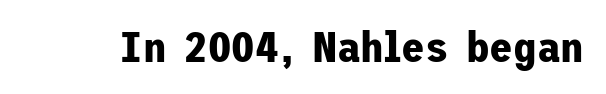
The image shows 43 px bold sans-serif type, upright; set normal letter spacing, not underlined; low stroke contrast and a medium x-height.
